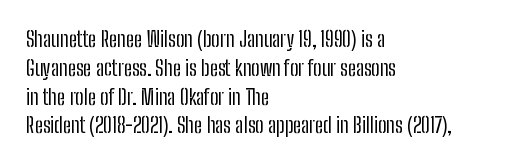
Q: Is the text bold? A: No.
Q: Is the text italic (slanted)? A: No, it is upright.
Q: Is the text underlined? A: No.
Q: How is the paragraph aligned? A: Left-aligned.
Q: Is the spacing between letters normal or unusually wide? A: Normal.
Q: Is the spacing between lines tight, normal or loose? A: Normal.
